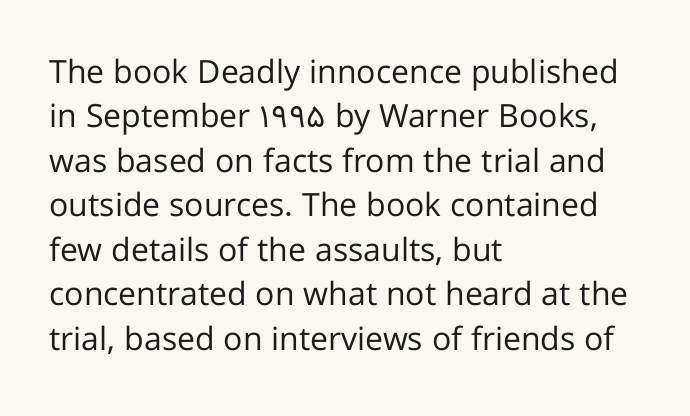
Q: Is the text bold? A: No.
Q: Is the text italic (slanted)? A: No, it is upright.
Q: Is the typeface a serif or a sans-serif typeface? A: Sans-serif.
Q: Is the text underlined? A: No.
Q: How is the paragraph aligned? A: Left-aligned.
Q: Is the spacing between letters normal or unusually wide? A: Normal.
Q: Is the spacing between lines tight, normal or loose? A: Normal.
Q: Width (condensed, normal, or wide)? A: Normal.
Q: Stroke contrast? A: Low.
Q: x-height? A: Medium.
Q: Monospaced? A: No.
